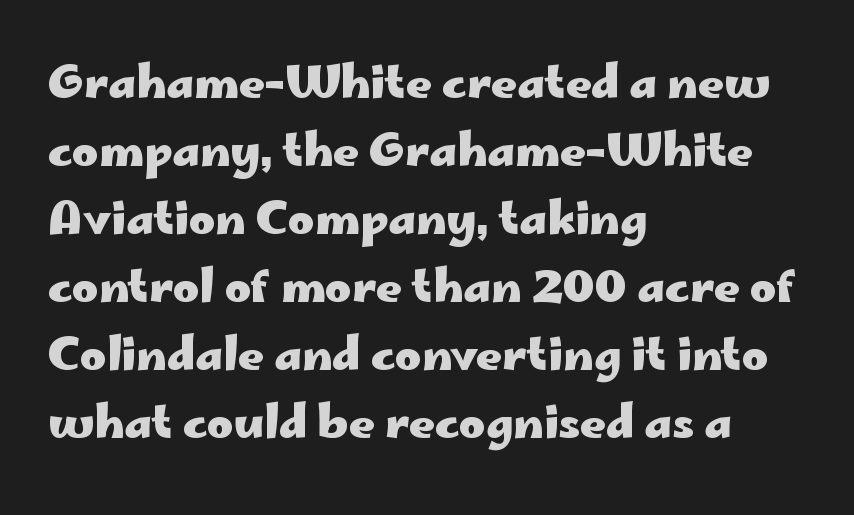
The image shows 45 px heavy, wide sans-serif type, upright; set left-aligned, normal line spacing (1.51x), normal letter spacing, not underlined; low stroke contrast and a small x-height.
